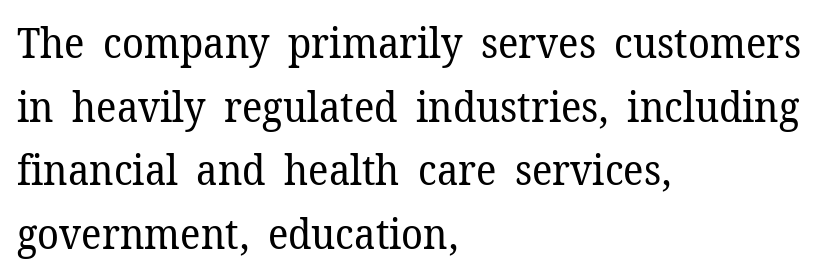
{"serif": "yes", "italic": "no", "bold": "no", "weight": "regular", "width": "normal", "stroke_contrast": "low", "x_height": "medium", "monospaced": "no", "underline": "no", "align": "left", "line_spacing": "normal", "line_spacing_ratio": 1.55, "letter_spacing": "normal", "letter_spacing_em": 0.0, "glyph_px": 41}
